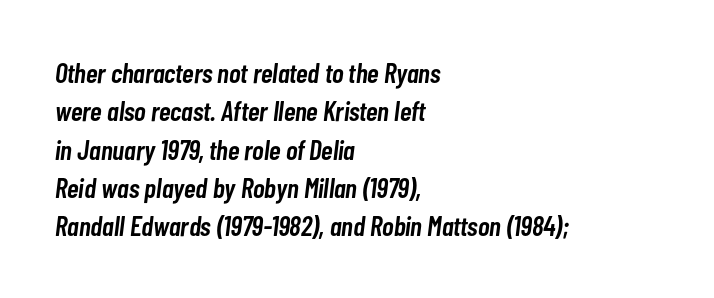
The specimen omits any rule beneath the text block's lines. The ragged edge is on the right, which tells us the setting is flush left. The typography opts for an oblique posture over an upright one. Honestly, the row spacing looks completely unremarkable. Default kerning and tracking; the words read as compact shapes.
